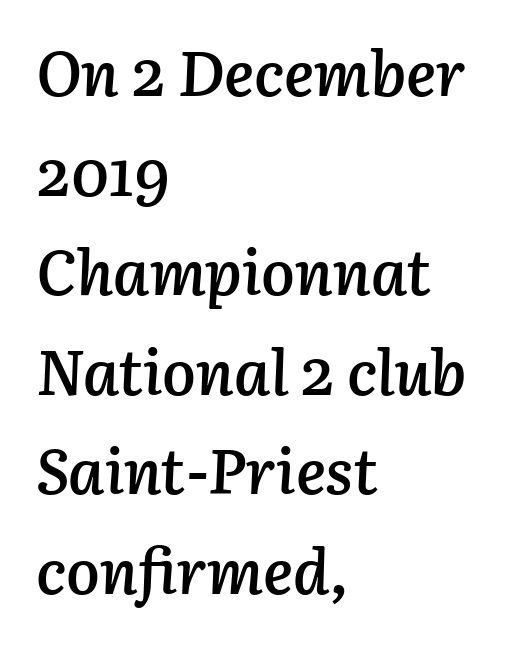
You can tell it's italic because the verticals aren't actually vertical. The passage shown stacks its lines at a standard gap. Look at the stroke-to-counter ratio: somewhat heavy, a semibold. Is the letter spacing exaggerated? No — it looks like the ordinary default.
